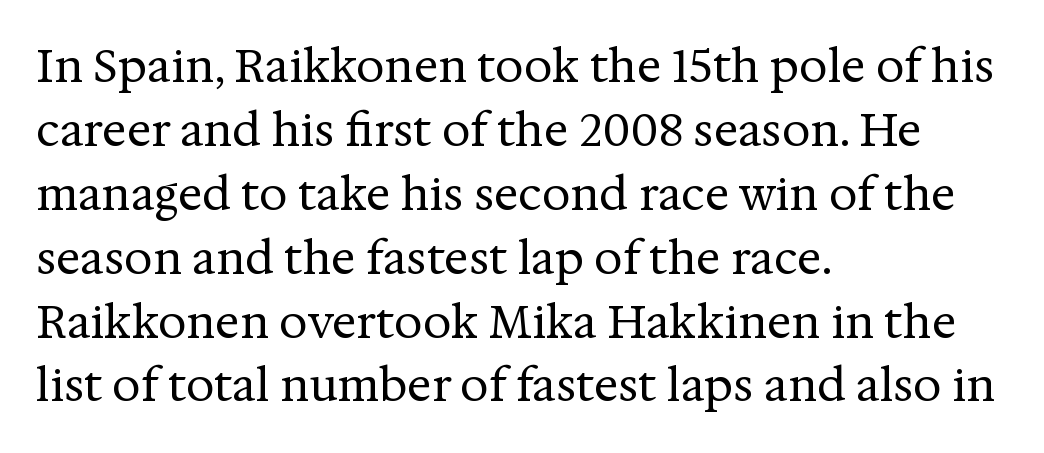
Q: Is the text bold? A: No.
Q: Is the text italic (slanted)? A: No, it is upright.
Q: Is the typeface a serif or a sans-serif typeface? A: Serif.
Q: Is the text underlined? A: No.
Q: How is the paragraph aligned? A: Left-aligned.
Q: Is the spacing between letters normal or unusually wide? A: Normal.
Q: Is the spacing between lines tight, normal or loose? A: Normal.
Q: Width (condensed, normal, or wide)? A: Normal.
Q: Stroke contrast? A: Medium.
Q: x-height? A: Medium.
Q: Monospaced? A: No.
